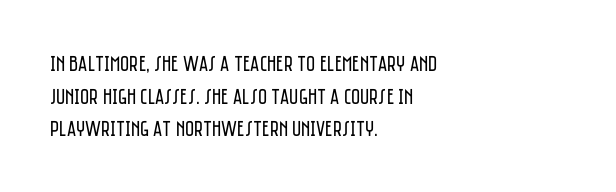
The image shows 22 px text type, upright; set left-aligned, normal line spacing (1.48x), normal letter spacing, not underlined.
